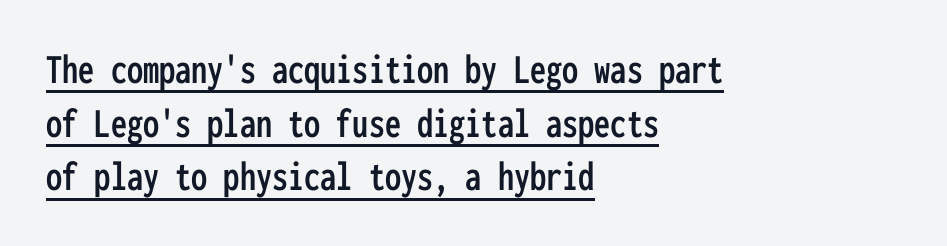
Q: Is the text italic (slanted)? A: No, it is upright.
Q: Is the typeface a serif or a sans-serif typeface? A: Sans-serif.
Q: Is the text underlined? A: Yes.
Q: How is the paragraph aligned? A: Left-aligned.
Q: Is the spacing between letters normal or unusually wide? A: Normal.
Q: Is the spacing between lines tight, normal or loose? A: Normal.
Q: Width (condensed, normal, or wide)? A: Condensed.
Q: Stroke contrast? A: Low.
Q: x-height? A: Medium.
Q: Monospaced? A: Yes.
